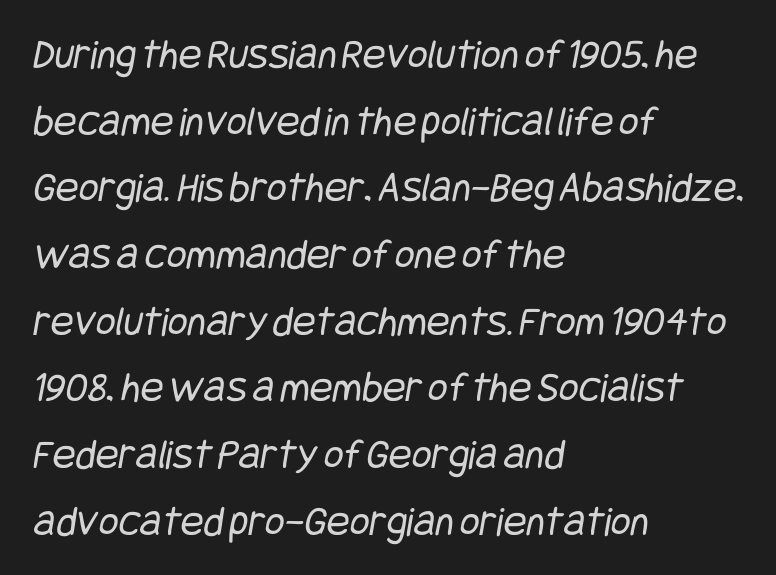
Q: Is the text bold? A: No.
Q: Is the typeface a serif or a sans-serif typeface? A: Sans-serif.
Q: Is the text underlined? A: No.
Q: How is the paragraph aligned? A: Left-aligned.
Q: Is the spacing between letters normal or unusually wide? A: Normal.
Q: Is the spacing between lines tight, normal or loose? A: Normal.
Q: Width (condensed, normal, or wide)? A: Condensed.
Q: Stroke contrast? A: Low.
Q: x-height? A: Large.
